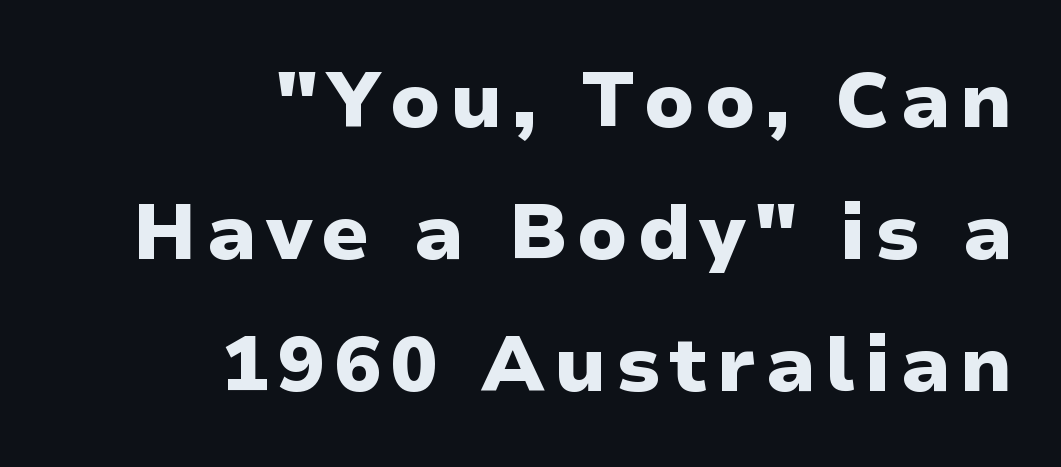
Q: Is the text bold? A: Yes.
Q: Is the text italic (slanted)? A: No, it is upright.
Q: Is the typeface a serif or a sans-serif typeface? A: Sans-serif.
Q: Is the text underlined? A: No.
Q: How is the paragraph aligned? A: Right-aligned.
Q: Is the spacing between lines tight, normal or loose? A: Normal.
Q: Width (condensed, normal, or wide)? A: Normal.
Q: Stroke contrast? A: Low.
Q: x-height? A: Medium.
Q: Monospaced? A: No.
